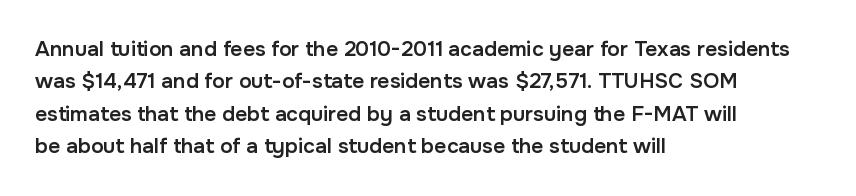
{"italic": "no", "bold": "semi", "underline": "no", "align": "left", "line_spacing": "normal", "line_spacing_ratio": 1.54, "letter_spacing": "normal", "letter_spacing_em": 0.0, "glyph_px": 21}
